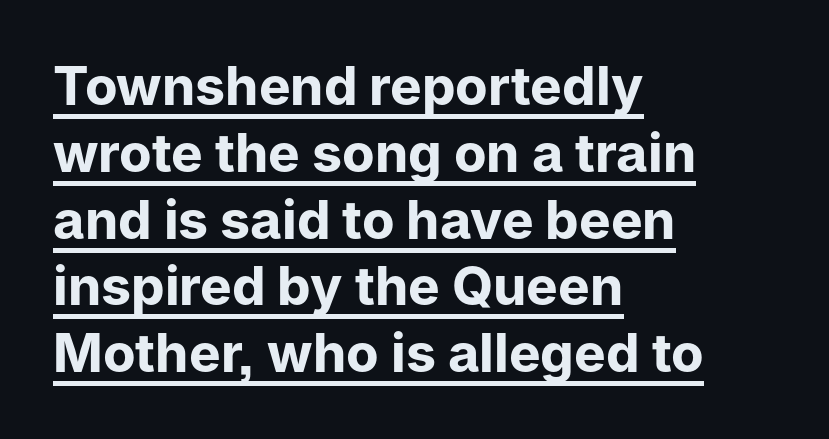
{"serif": "no", "italic": "no", "bold": "yes", "weight": "bold", "width": "normal", "stroke_contrast": "low", "x_height": "medium", "monospaced": "no", "underline": "yes", "align": "left", "line_spacing": "normal", "line_spacing_ratio": 1.26, "letter_spacing": "normal", "letter_spacing_em": 0.0, "glyph_px": 53}
